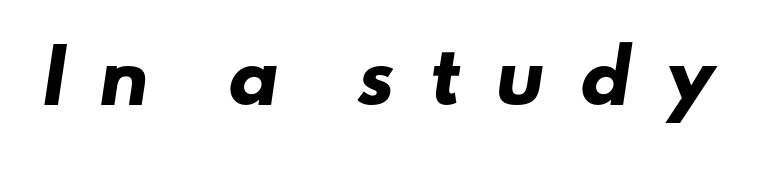
{"serif": "no", "bold": "yes", "weight": "heavy", "width": "wide", "stroke_contrast": "low", "x_height": "small", "monospaced": "no", "underline": "no", "letter_spacing": "wide", "letter_spacing_em": 0.45, "glyph_px": 72}
